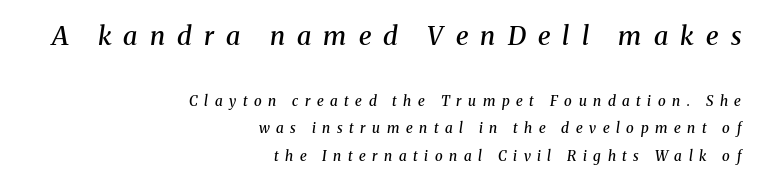
{"italic": "yes", "lean": "right", "slant_degrees": 8, "bold": "semi", "underline": "no", "align": "right", "line_spacing": "loose", "line_spacing_ratio": 1.99, "letter_spacing": "wide", "letter_spacing_em": 0.47, "larger_block": "first", "size_ratio": 1.86, "glyph_px": 26}
